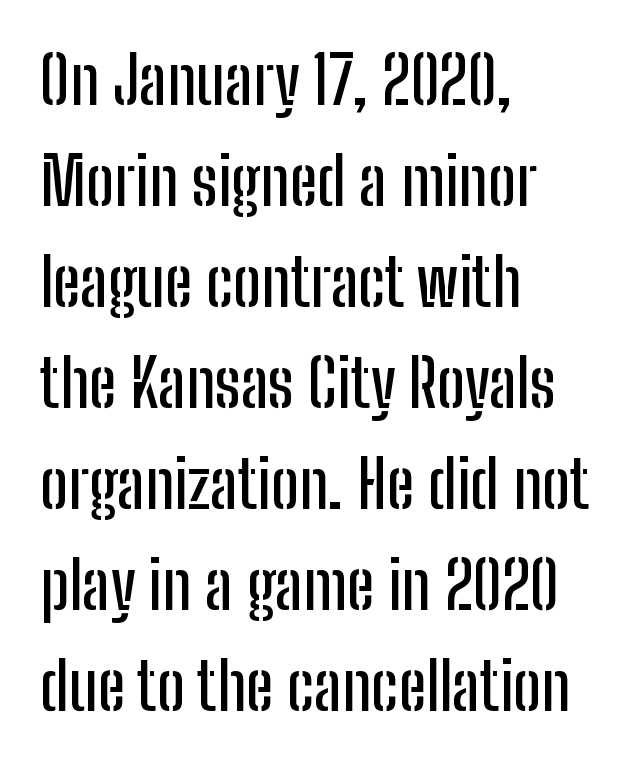
If you drew a ruler down the left edge, every line would touch it. Letters rest on an invisible, unmarked baseline. The characters display no serif detailing; their extremities are plain. The type sits square on the baseline with zero lean. Note the varied advance widths — an 'i' is clearly narrower than an 'm'. No extra tracking has been applied to these lines.
